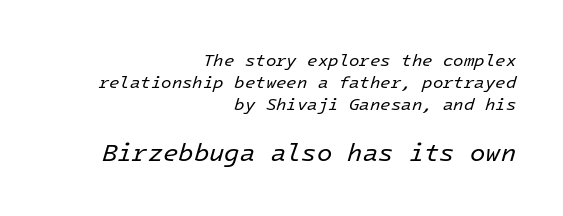
Q: Is the text bold? A: No.
Q: Is the text italic (slanted)? A: Yes, it leans right by about 16 degrees.
Q: Is the text underlined? A: No.
Q: How is the paragraph aligned? A: Right-aligned.
Q: Is the spacing between letters normal or unusually wide? A: Normal.
Q: Is the spacing between lines tight, normal or loose? A: Normal.
Q: Which block of text is set in a larger size, the first (top) or the second (bottom)? A: The second (bottom) one.
